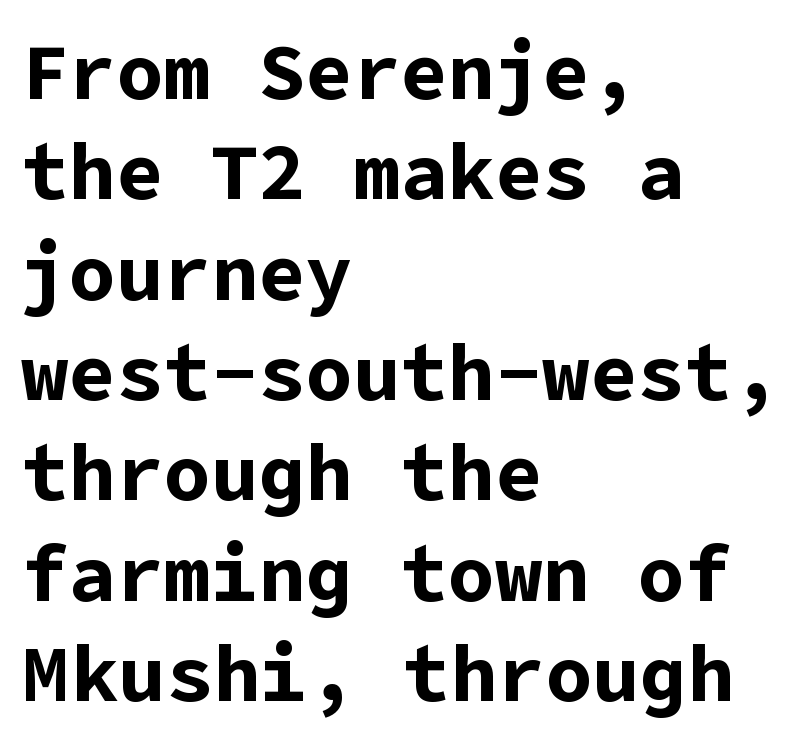
Q: Is the text bold? A: Yes.
Q: Is the text italic (slanted)? A: No, it is upright.
Q: Is the typeface a serif or a sans-serif typeface? A: Sans-serif.
Q: Is the text underlined? A: No.
Q: How is the paragraph aligned? A: Left-aligned.
Q: Is the spacing between letters normal or unusually wide? A: Normal.
Q: Is the spacing between lines tight, normal or loose? A: Normal.
Q: Width (condensed, normal, or wide)? A: Normal.
Q: Stroke contrast? A: Low.
Q: x-height? A: Medium.
